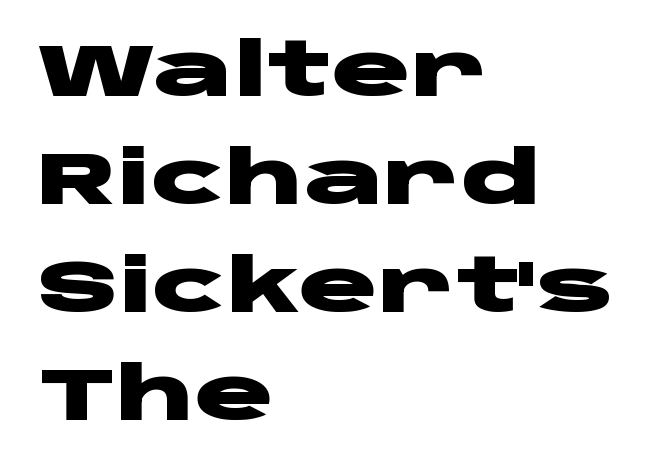
Q: Is the text bold? A: Yes.
Q: Is the text italic (slanted)? A: No, it is upright.
Q: Is the typeface a serif or a sans-serif typeface? A: Sans-serif.
Q: Is the text underlined? A: No.
Q: How is the paragraph aligned? A: Left-aligned.
Q: Is the spacing between letters normal or unusually wide? A: Normal.
Q: Is the spacing between lines tight, normal or loose? A: Normal.
Q: Width (condensed, normal, or wide)? A: Wide.
Q: Stroke contrast? A: Low.
Q: x-height? A: Large.
Q: Monospaced? A: No.
